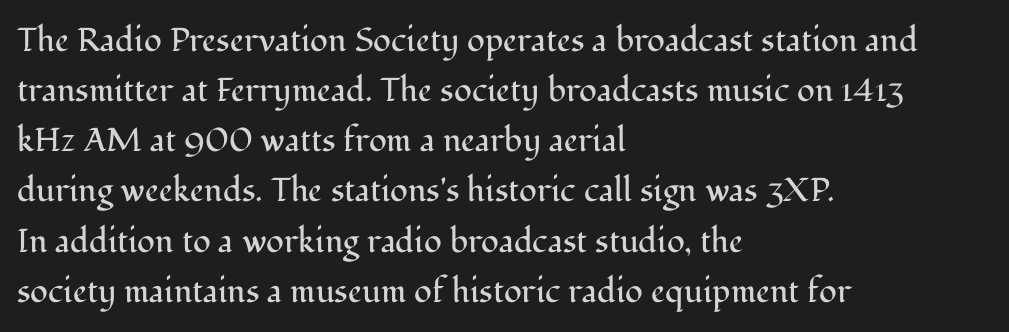
Is the block centered? No — it sits flush against the left margin. No chunkiness to these letters — they're not bold. This block has exactly the height ordinary leading produces. The horizontal fit of the characters is conventional and even. You can tell it's not italic because the verticals are truly vertical.
